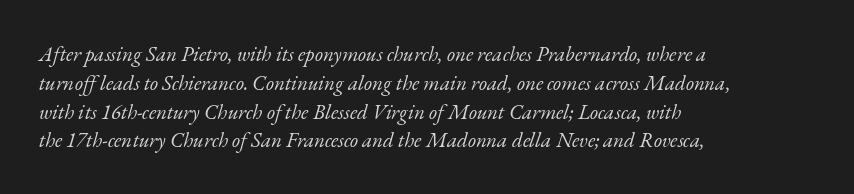
The image shows 21 px text type, italic (leaning right); set left-aligned, normal line spacing (1.37x), normal letter spacing, not underlined.
